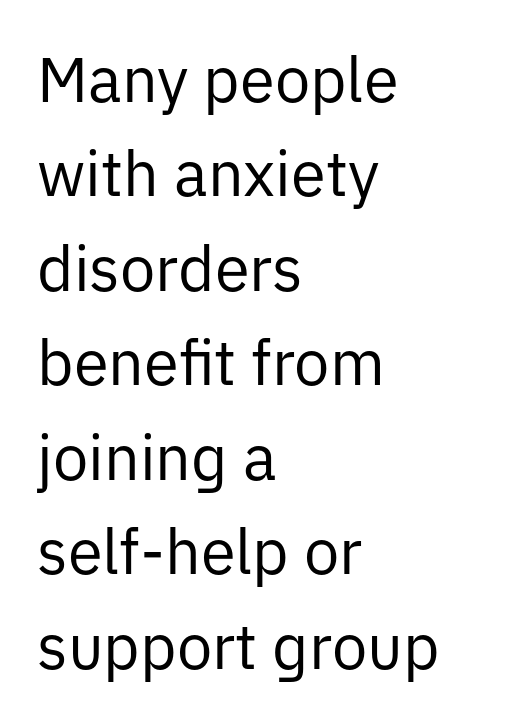
{"serif": "no", "italic": "no", "bold": "no", "weight": "regular", "width": "normal", "stroke_contrast": "low", "x_height": "medium", "monospaced": "no", "underline": "no", "align": "left", "line_spacing": "normal", "line_spacing_ratio": 1.5, "letter_spacing": "normal", "letter_spacing_em": 0.0, "glyph_px": 63}
